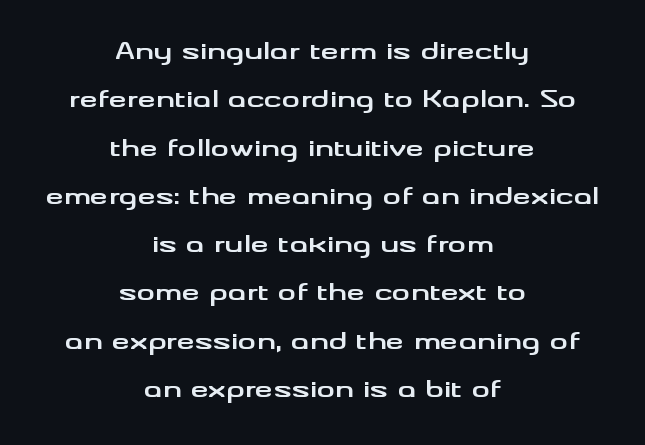
{"italic": "no", "bold": "yes", "underline": "no", "align": "center", "line_spacing": "loose", "line_spacing_ratio": 2.1, "letter_spacing": "normal", "letter_spacing_em": 0.0, "glyph_px": 23}
